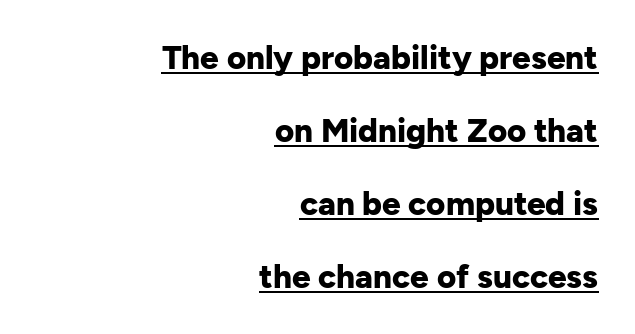
The typesetter chose a ragged-left arrangement here. This is heavy type, rendered in bold. Ordinary non-slanted type is in use. Letter spacing: default.
